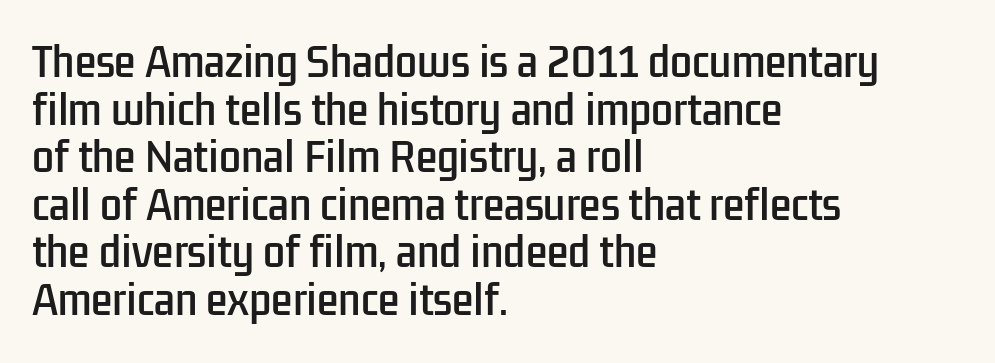
Q: Is the text italic (slanted)? A: No, it is upright.
Q: Is the typeface a serif or a sans-serif typeface? A: Sans-serif.
Q: Is the text underlined? A: No.
Q: How is the paragraph aligned? A: Left-aligned.
Q: Is the spacing between letters normal or unusually wide? A: Normal.
Q: Width (condensed, normal, or wide)? A: Condensed.
Q: Stroke contrast? A: Low.
Q: x-height? A: Medium.
Q: Monospaced? A: No.
